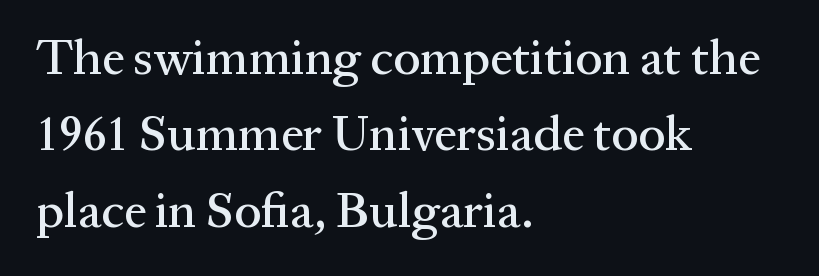
Q: Is the text italic (slanted)? A: No, it is upright.
Q: Is the typeface a serif or a sans-serif typeface? A: Serif.
Q: Is the text underlined? A: No.
Q: How is the paragraph aligned? A: Left-aligned.
Q: Is the spacing between letters normal or unusually wide? A: Normal.
Q: Is the spacing between lines tight, normal or loose? A: Normal.
Q: Width (condensed, normal, or wide)? A: Normal.
Q: Stroke contrast? A: Medium.
Q: x-height? A: Medium.
Q: Monospaced? A: No.
